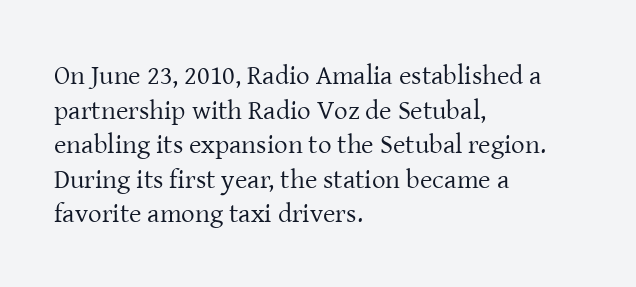
Q: Is the text bold? A: No.
Q: Is the text italic (slanted)? A: No, it is upright.
Q: Is the text underlined? A: No.
Q: How is the paragraph aligned? A: Left-aligned.
Q: Is the spacing between letters normal or unusually wide? A: Normal.
Q: Is the spacing between lines tight, normal or loose? A: Normal.
